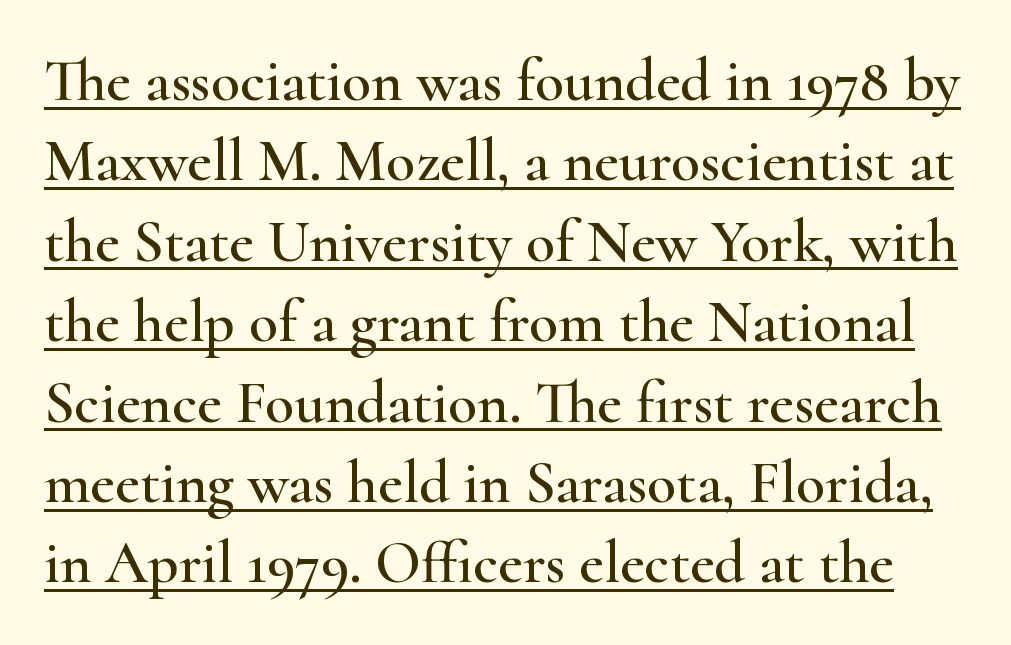
Yep, those are serifs on the letters. The string is rendered with underlining switched on. How are the letters spaced? Ordinarily, with no added tracking. The rows are spaced the way most documents space them. This sample uses an upright cut, with every glyph sitting square on the baseline. Do the characters align in a grid? No, the font is proportional.
